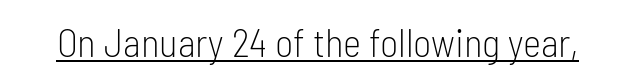
{"serif": "no", "italic": "no", "bold": "no", "weight": "light", "width": "condensed", "stroke_contrast": "low", "x_height": "medium", "monospaced": "no", "underline": "yes", "letter_spacing": "normal", "letter_spacing_em": 0.0, "glyph_px": 39}
